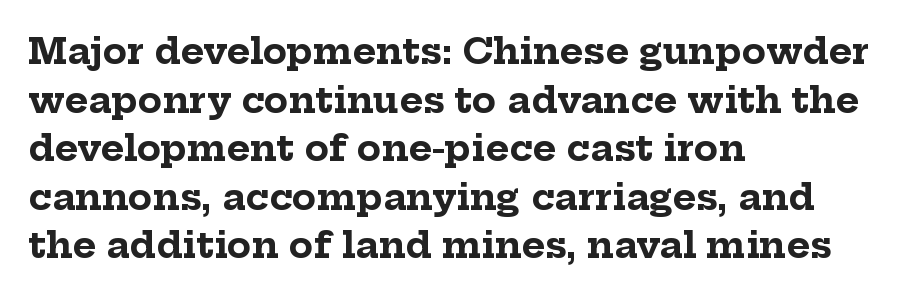
Q: Is the text bold? A: Yes.
Q: Is the text italic (slanted)? A: No, it is upright.
Q: Is the typeface a serif or a sans-serif typeface? A: Serif.
Q: Is the text underlined? A: No.
Q: How is the paragraph aligned? A: Left-aligned.
Q: Is the spacing between letters normal or unusually wide? A: Normal.
Q: Is the spacing between lines tight, normal or loose? A: Normal.
Q: Width (condensed, normal, or wide)? A: Normal.
Q: Stroke contrast? A: Low.
Q: x-height? A: Medium.
Q: Monospaced? A: No.
